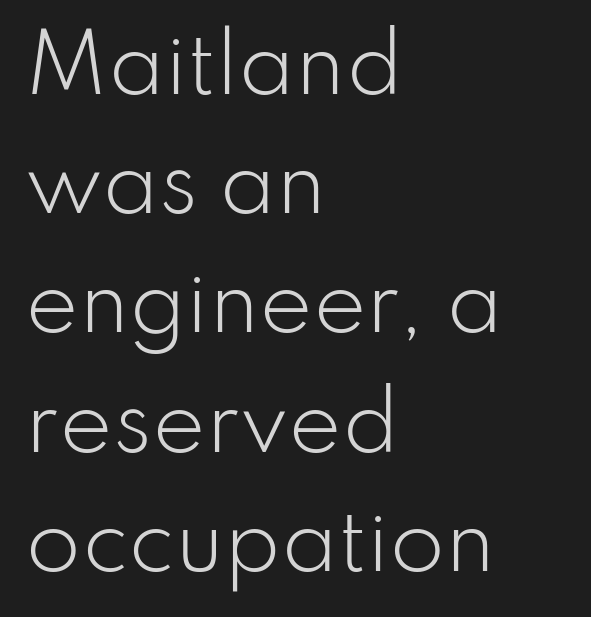
The image shows 80 px light sans-serif type, upright; set left-aligned, normal line spacing (1.49x), normal letter spacing, not underlined; low stroke contrast and a small x-height.
